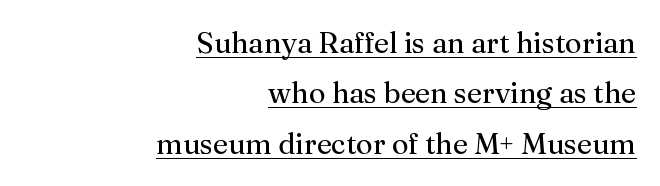
{"serif": "yes", "italic": "no", "bold": "no", "weight": "regular", "width": "normal", "stroke_contrast": "medium", "x_height": "medium", "monospaced": "no", "underline": "yes", "align": "right", "line_spacing_ratio": 1.74, "letter_spacing": "normal", "letter_spacing_em": 0.0, "glyph_px": 29}
